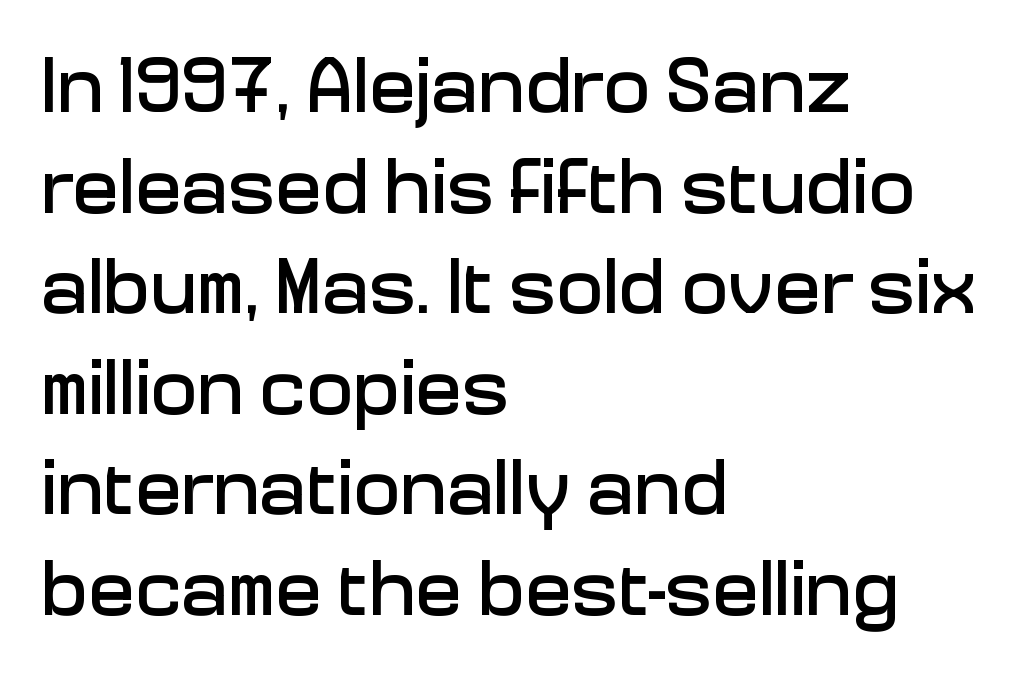
{"serif": "no", "italic": "no", "width": "normal", "stroke_contrast": "low", "x_height": "medium", "monospaced": "no", "underline": "no", "align": "left", "line_spacing": "normal", "line_spacing_ratio": 1.29, "letter_spacing": "normal", "letter_spacing_em": 0.0, "glyph_px": 78}
